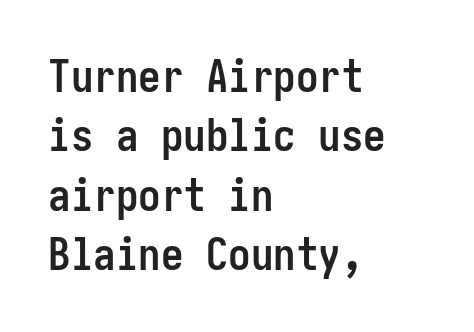
Q: Is the text bold? A: Yes.
Q: Is the text italic (slanted)? A: No, it is upright.
Q: Is the typeface a serif or a sans-serif typeface? A: Sans-serif.
Q: Is the text underlined? A: No.
Q: How is the paragraph aligned? A: Left-aligned.
Q: Is the spacing between letters normal or unusually wide? A: Normal.
Q: Is the spacing between lines tight, normal or loose? A: Normal.
Q: Width (condensed, normal, or wide)? A: Condensed.
Q: Stroke contrast? A: Low.
Q: x-height? A: Medium.
